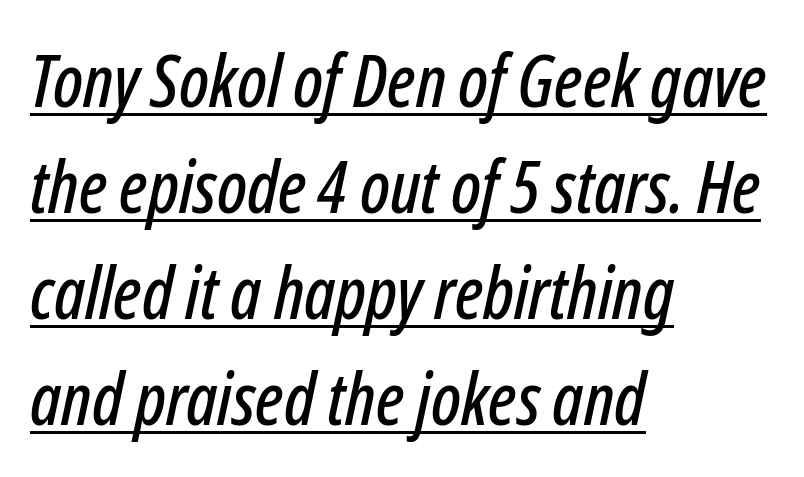
The image shows 72 px condensed type, italic (leaning right); set left-aligned, normal line spacing (1.47x), normal letter spacing, underlined; low stroke contrast and a medium x-height.
